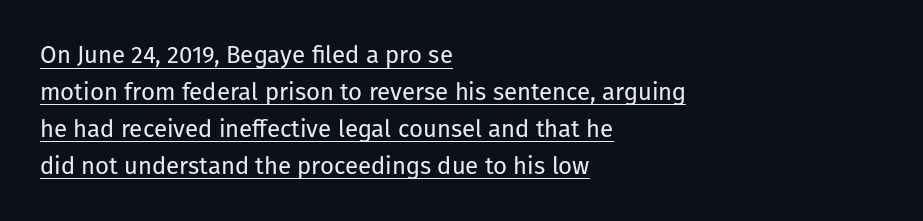
A typesetter would mark this as roman, not italic. The passage shown stacks its lines at a standard gap. The face used here appears with an underline applied. In CSS terms this would be text-align: left.
